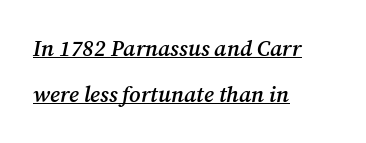
The image shows 22 px text type, italic (leaning right); set left-aligned, loose line spacing (2.08x), normal letter spacing, underlined.
